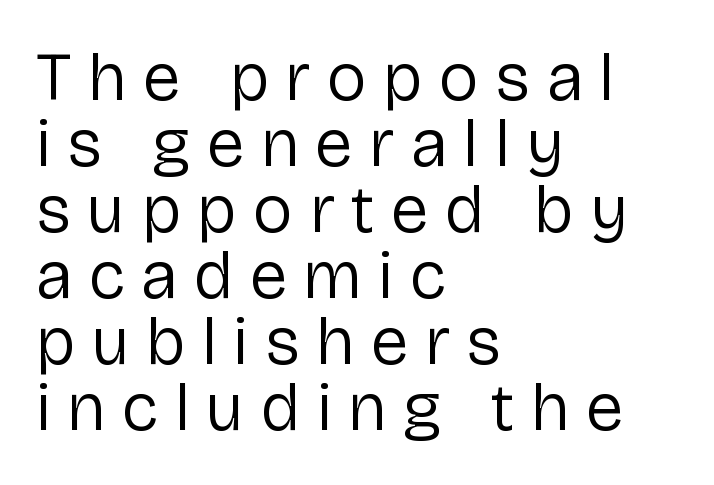
Q: Is the text bold? A: No.
Q: Is the text italic (slanted)? A: No, it is upright.
Q: Is the typeface a serif or a sans-serif typeface? A: Sans-serif.
Q: Is the text underlined? A: No.
Q: How is the paragraph aligned? A: Left-aligned.
Q: Is the spacing between letters normal or unusually wide? A: Unusually wide.
Q: Is the spacing between lines tight, normal or loose? A: Tight.
Q: Width (condensed, normal, or wide)? A: Normal.
Q: Stroke contrast? A: Low.
Q: x-height? A: Medium.
Q: Monospaced? A: No.
